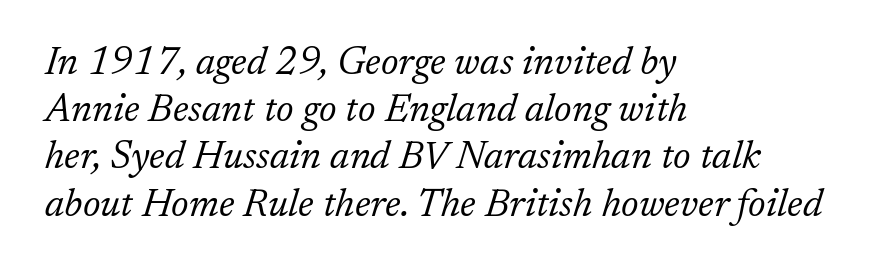
Q: Is the text bold? A: No.
Q: Is the text italic (slanted)? A: Yes, it leans right by about 17 degrees.
Q: Is the typeface a serif or a sans-serif typeface? A: Serif.
Q: Is the text underlined? A: No.
Q: How is the paragraph aligned? A: Left-aligned.
Q: Is the spacing between letters normal or unusually wide? A: Normal.
Q: Width (condensed, normal, or wide)? A: Normal.
Q: Stroke contrast? A: Low.
Q: x-height? A: Medium.
Q: Monospaced? A: No.
